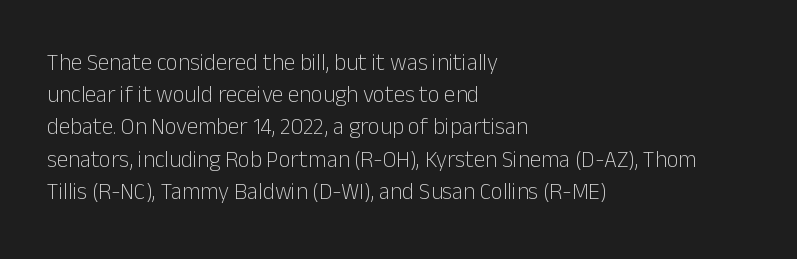
Regarding leading, the lines here are spaced in the standard way. The setting favours the left margin, as ordinary paragraphs usually do. The typeface has the unassuming heft of standard copy or less. The tracking reads as untouched default to a designer's eye. Type without underlining. Vertical strokes here are truly vertical.
